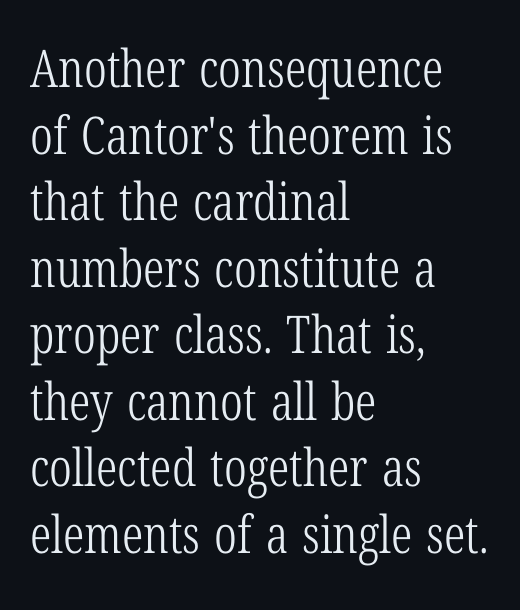
Q: Is the text bold? A: No.
Q: Is the text italic (slanted)? A: No, it is upright.
Q: Is the typeface a serif or a sans-serif typeface? A: Serif.
Q: Is the text underlined? A: No.
Q: How is the paragraph aligned? A: Left-aligned.
Q: Is the spacing between letters normal or unusually wide? A: Normal.
Q: Is the spacing between lines tight, normal or loose? A: Normal.
Q: Width (condensed, normal, or wide)? A: Condensed.
Q: Stroke contrast? A: Low.
Q: x-height? A: Medium.
Q: Monospaced? A: No.
